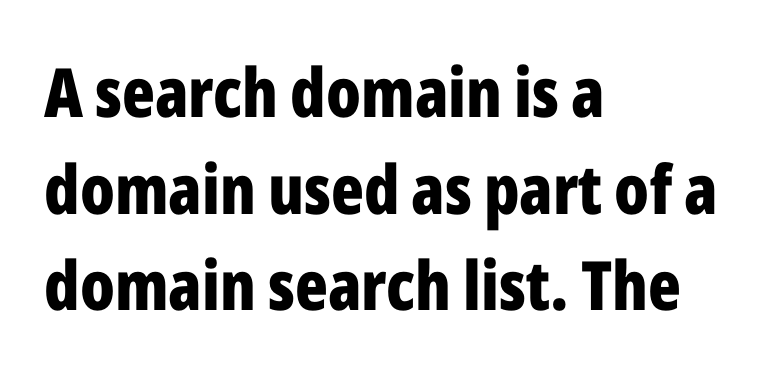
Q: Is the text bold? A: Yes.
Q: Is the text italic (slanted)? A: No, it is upright.
Q: Is the typeface a serif or a sans-serif typeface? A: Sans-serif.
Q: Is the text underlined? A: No.
Q: How is the paragraph aligned? A: Left-aligned.
Q: Is the spacing between letters normal or unusually wide? A: Normal.
Q: Is the spacing between lines tight, normal or loose? A: Normal.
Q: Width (condensed, normal, or wide)? A: Condensed.
Q: Stroke contrast? A: Low.
Q: x-height? A: Medium.
Q: Monospaced? A: No.
